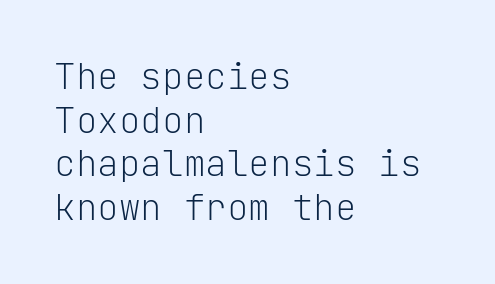
Compared with typical body copy, the letter spacing here is the same. On a weight scale, this lands at 450 or below. The glyphs are unaccompanied by any horizontal stroke below them. Is this a fixed-width face? Yes — each glyph sits in an identical cell. Nope, no serifs anywhere on these letters.
